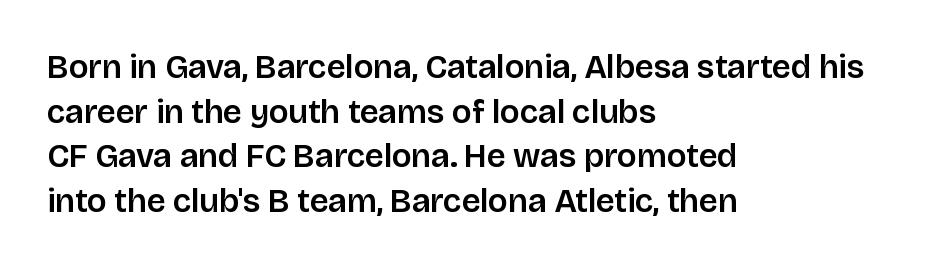
{"serif": "no", "italic": "no", "width": "normal", "stroke_contrast": "low", "x_height": "large", "monospaced": "no", "underline": "no", "align": "left", "line_spacing": "normal", "line_spacing_ratio": 1.35, "letter_spacing": "normal", "letter_spacing_em": 0.0, "glyph_px": 33}
